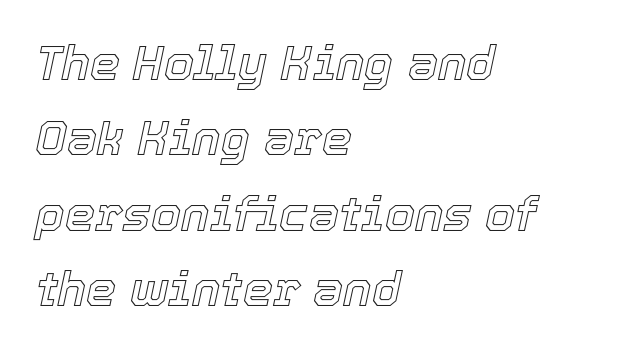
The baseline area is clear. Normally led — the rows are evenly, conventionally spaced. Does the lettering tilt? It does — this is italic. The ragged edge is on the right, which tells us the setting is flush left. A typesetter would call this proportional, since set widths differ per character.
